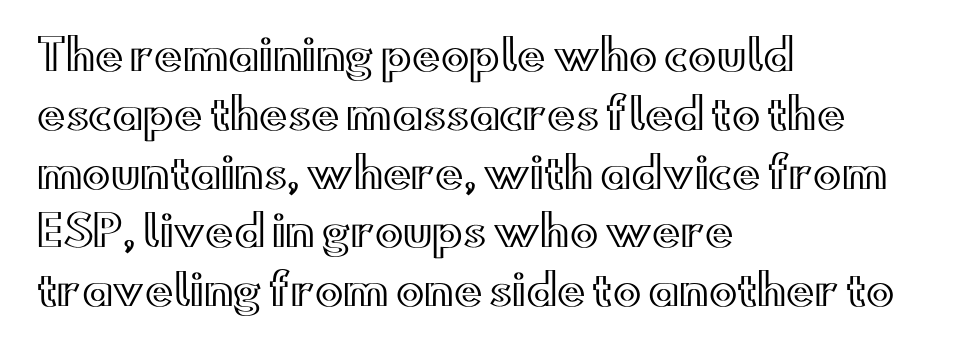
A student would call this left alignment; a typographer would say flush left, rag right. Unmarked baselines from the first word to the last. The leading is moderate, giving the passage an even texture. A typesetter would call this proportional, since set widths differ per character. The line texture is even and compact thanks to regular tracking.
